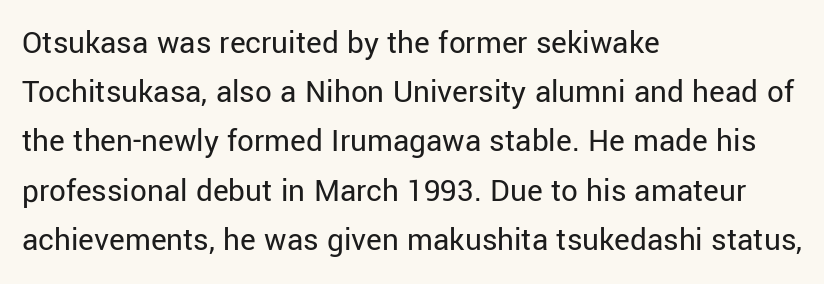
The image shows 33 px regular-weight sans-serif type, upright; set left-aligned, normal line spacing (1.49x), normal letter spacing, not underlined; low stroke contrast and a medium x-height.
